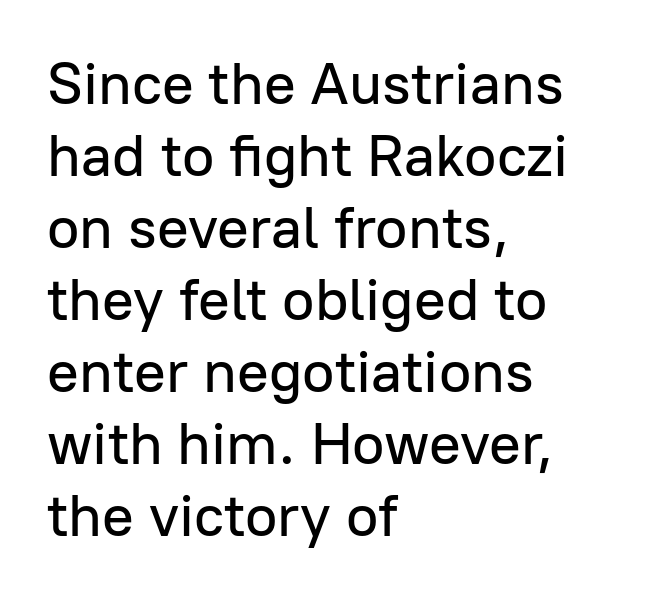
{"serif": "no", "italic": "no", "width": "normal", "stroke_contrast": "low", "x_height": "medium", "monospaced": "no", "underline": "no", "align": "left", "line_spacing_ratio": 1.22, "letter_spacing": "normal", "letter_spacing_em": 0.0, "glyph_px": 59}
